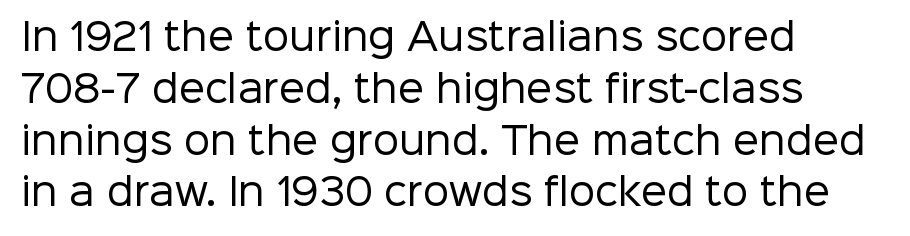
Q: Is the text bold? A: No.
Q: Is the text italic (slanted)? A: No, it is upright.
Q: Is the typeface a serif or a sans-serif typeface? A: Sans-serif.
Q: Is the text underlined? A: No.
Q: How is the paragraph aligned? A: Left-aligned.
Q: Is the spacing between letters normal or unusually wide? A: Normal.
Q: Is the spacing between lines tight, normal or loose? A: Normal.
Q: Width (condensed, normal, or wide)? A: Normal.
Q: Stroke contrast? A: Low.
Q: x-height? A: Medium.
Q: Monospaced? A: No.
